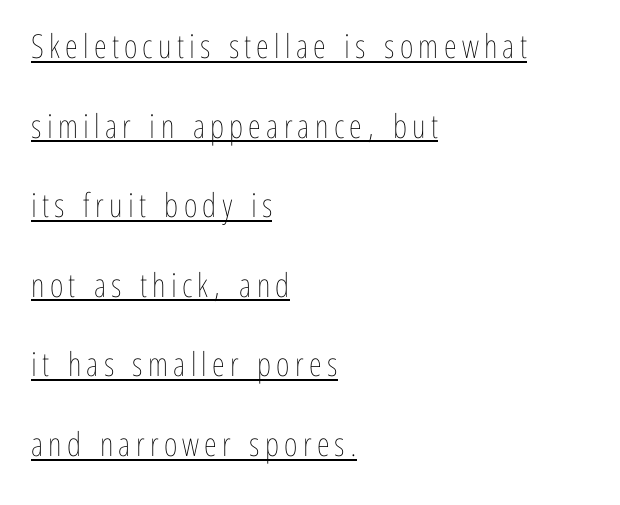
Q: Is the text bold? A: No.
Q: Is the text italic (slanted)? A: No, it is upright.
Q: Is the text underlined? A: Yes.
Q: How is the paragraph aligned? A: Left-aligned.
Q: Is the spacing between lines tight, normal or loose? A: Loose.
Q: Width (condensed, normal, or wide)? A: Condensed.
Q: Stroke contrast? A: Low.
Q: x-height? A: Medium.
Q: Monospaced? A: No.
